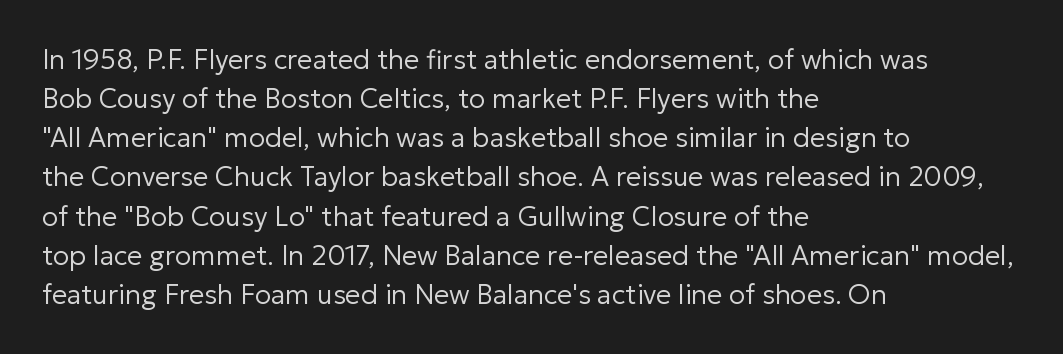
{"italic": "no", "bold": "no", "underline": "no", "align": "left", "line_spacing": "normal", "line_spacing_ratio": 1.45, "letter_spacing": "normal", "letter_spacing_em": 0.0, "glyph_px": 27}
